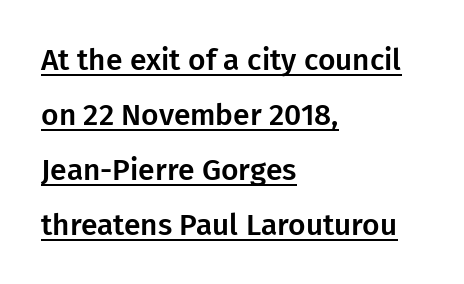
The image shows 30 px sans-serif type, upright; set left-aligned, line spacing 1.83x, normal letter spacing, underlined; low stroke contrast and a medium x-height.
